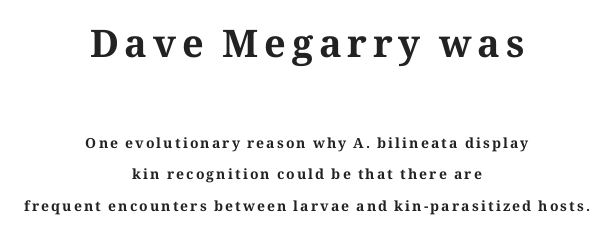
Typeset on center — no edge is straight. The passage shown is emphatically bold. No italicization has been applied; the sample stays upright. Examine the stroke ends and you'll spot serifs. Do the characters align in a grid? No, the font is proportional.
